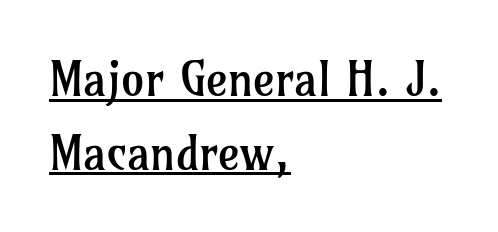
{"serif": "yes", "italic": "no", "bold": "no", "weight": "regular", "width": "normal", "stroke_contrast": "low", "x_height": "medium", "monospaced": "no", "underline": "yes", "align": "left", "line_spacing": "normal", "line_spacing_ratio": 1.57, "letter_spacing": "normal", "letter_spacing_em": 0.0, "glyph_px": 47}
